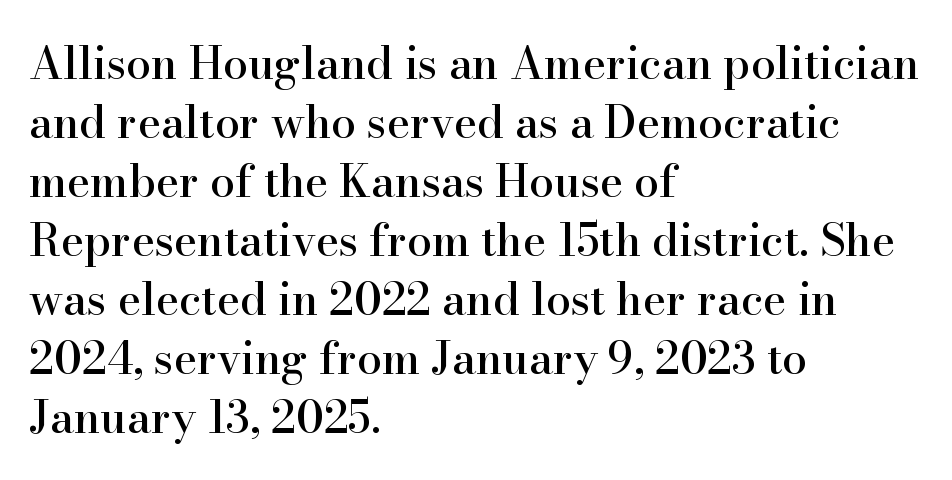
Q: Is the text italic (slanted)? A: No, it is upright.
Q: Is the typeface a serif or a sans-serif typeface? A: Serif.
Q: Is the text underlined? A: No.
Q: How is the paragraph aligned? A: Left-aligned.
Q: Is the spacing between letters normal or unusually wide? A: Normal.
Q: Is the spacing between lines tight, normal or loose? A: Normal.
Q: Width (condensed, normal, or wide)? A: Normal.
Q: Stroke contrast? A: High.
Q: x-height? A: Small.
Q: Monospaced? A: No.
